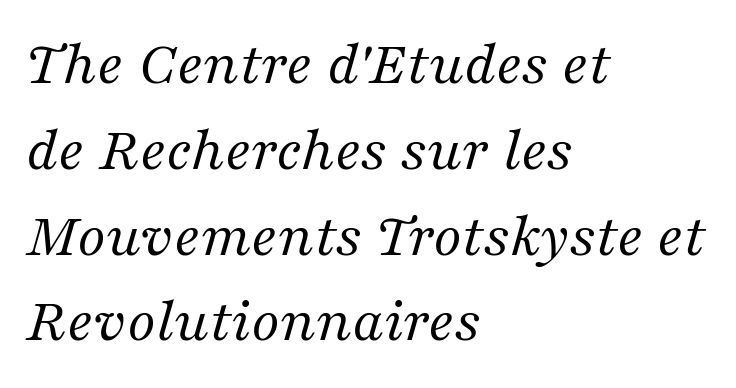
Q: Is the text bold? A: No.
Q: Is the text italic (slanted)? A: Yes, it leans right by about 16 degrees.
Q: Is the typeface a serif or a sans-serif typeface? A: Serif.
Q: Is the text underlined? A: No.
Q: How is the paragraph aligned? A: Left-aligned.
Q: Is the spacing between letters normal or unusually wide? A: Normal.
Q: Is the spacing between lines tight, normal or loose? A: Normal.
Q: Width (condensed, normal, or wide)? A: Normal.
Q: Stroke contrast? A: Medium.
Q: x-height? A: Medium.
Q: Monospaced? A: No.
